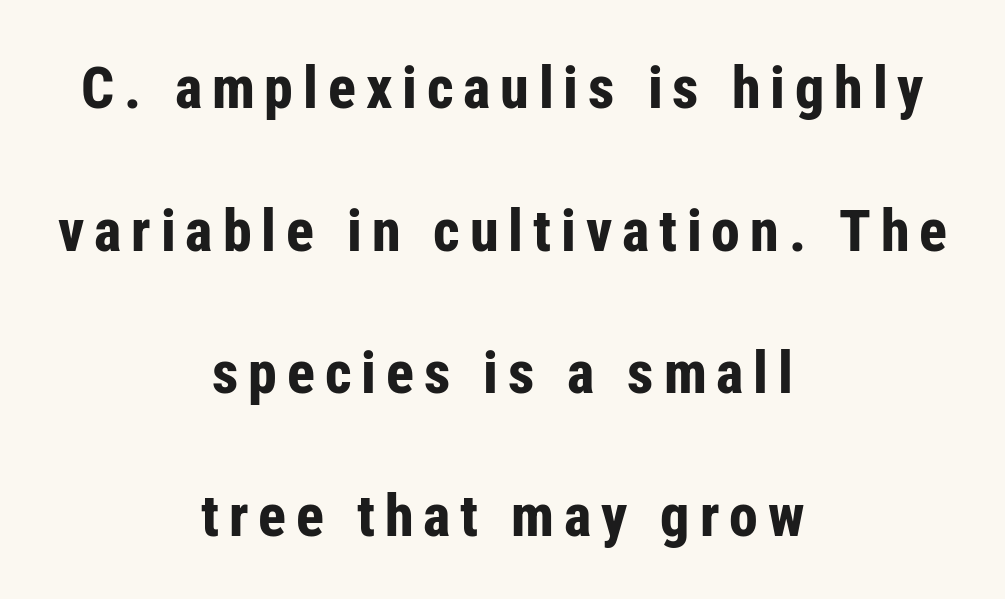
Q: Is the text bold? A: Yes.
Q: Is the text italic (slanted)? A: No, it is upright.
Q: Is the typeface a serif or a sans-serif typeface? A: Sans-serif.
Q: Is the text underlined? A: No.
Q: How is the paragraph aligned? A: Centered.
Q: Is the spacing between lines tight, normal or loose? A: Loose.
Q: Width (condensed, normal, or wide)? A: Condensed.
Q: Stroke contrast? A: Low.
Q: x-height? A: Medium.
Q: Monospaced? A: No.
